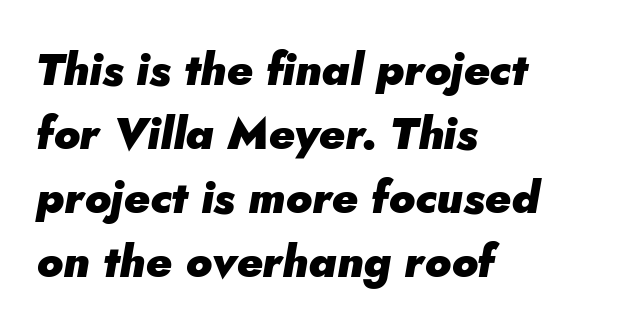
The image shows 45 px heavy type, italic (leaning right); set left-aligned, normal line spacing (1.42x), normal letter spacing, not underlined; low stroke contrast and a small x-height.
